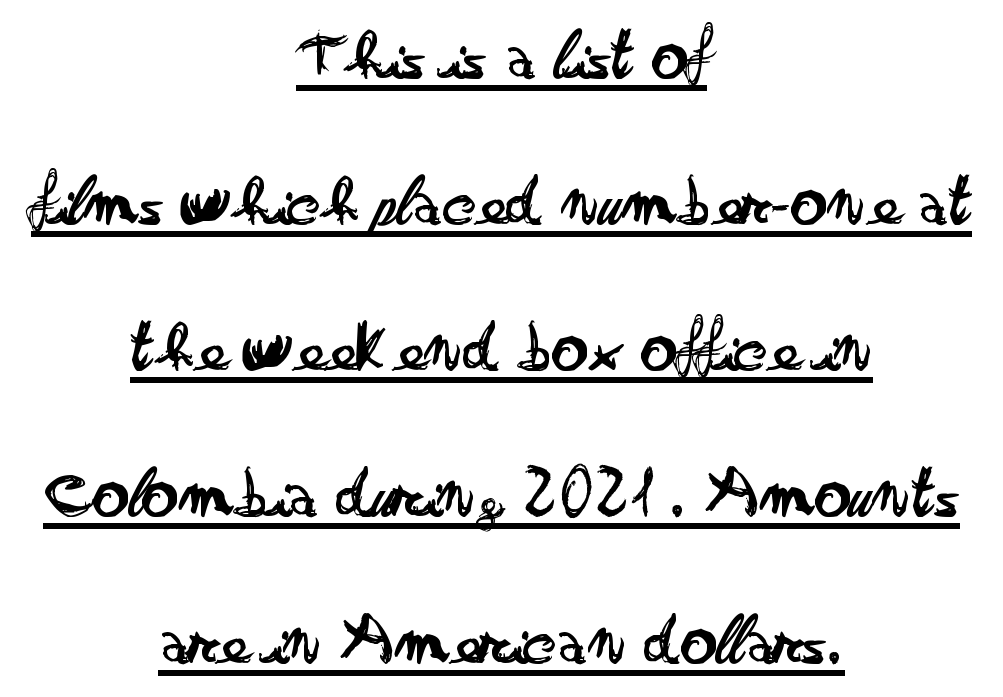
The image shows 72 px regular-weight, wide sans-serif type, upright; set centered, loose line spacing (2.03x), normal letter spacing, underlined; low stroke contrast and a small x-height.
